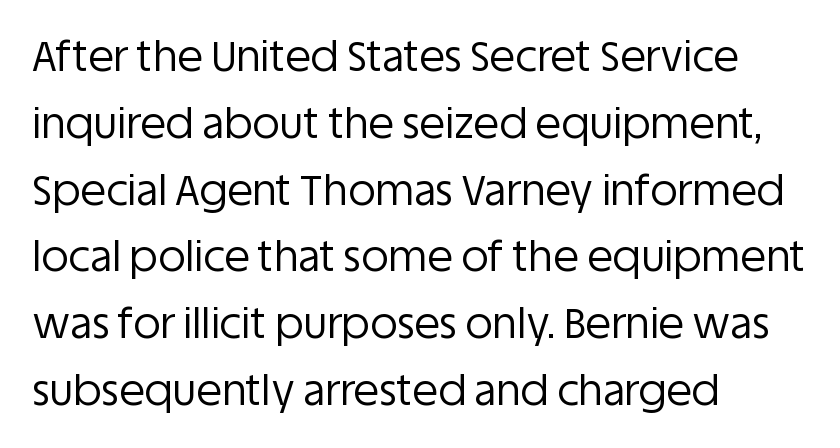
Are there feet on the stems? There aren't — it's a sans. Compared with typical body copy, the letter spacing here is the same. Does the lettering tilt? It doesn't — this is upright. Caption: multi-line text, flush left, ragged right.
